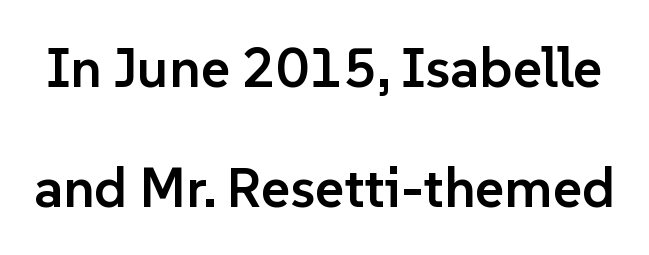
{"serif": "no", "italic": "no", "bold": "semi", "weight": "semibold", "width": "normal", "stroke_contrast": "low", "x_height": "medium", "monospaced": "no", "underline": "no", "line_spacing": "loose", "line_spacing_ratio": 2.14, "letter_spacing": "normal", "letter_spacing_em": 0.0, "glyph_px": 56}
